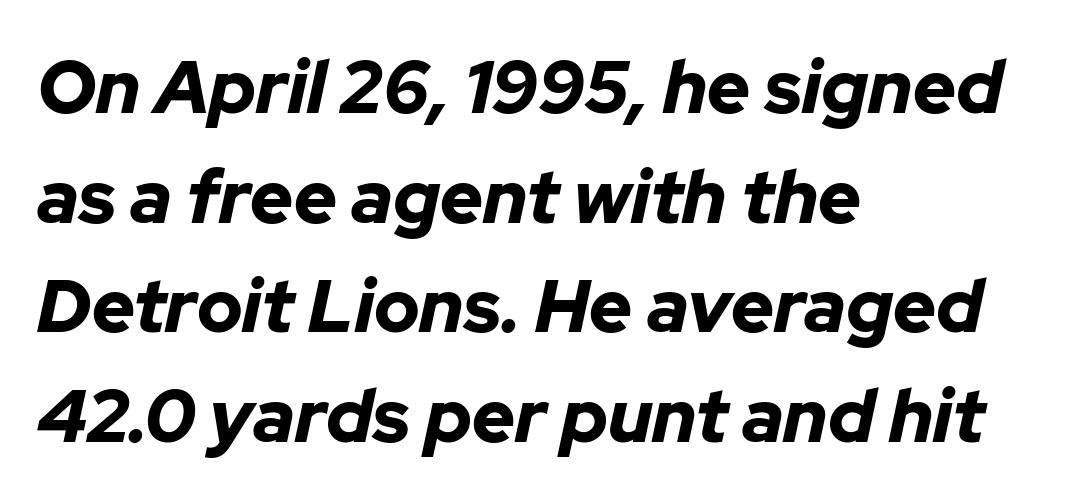
Q: Is the text bold? A: Yes.
Q: Is the text italic (slanted)? A: Yes, it leans right by about 12 degrees.
Q: Is the text underlined? A: No.
Q: How is the paragraph aligned? A: Left-aligned.
Q: Is the spacing between letters normal or unusually wide? A: Normal.
Q: Is the spacing between lines tight, normal or loose? A: Normal.
Q: Width (condensed, normal, or wide)? A: Normal.
Q: Stroke contrast? A: Low.
Q: x-height? A: Medium.
Q: Monospaced? A: No.
